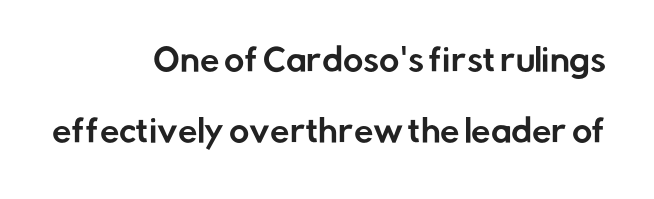
Compared with typical paragraphs, the rows here are farther apart. Which margin do the lines hug? The right one — the left edge is uneven. Each word holds together tightly as a unit, with standard inter-letter gaps. The space directly below the letters is spotless.
